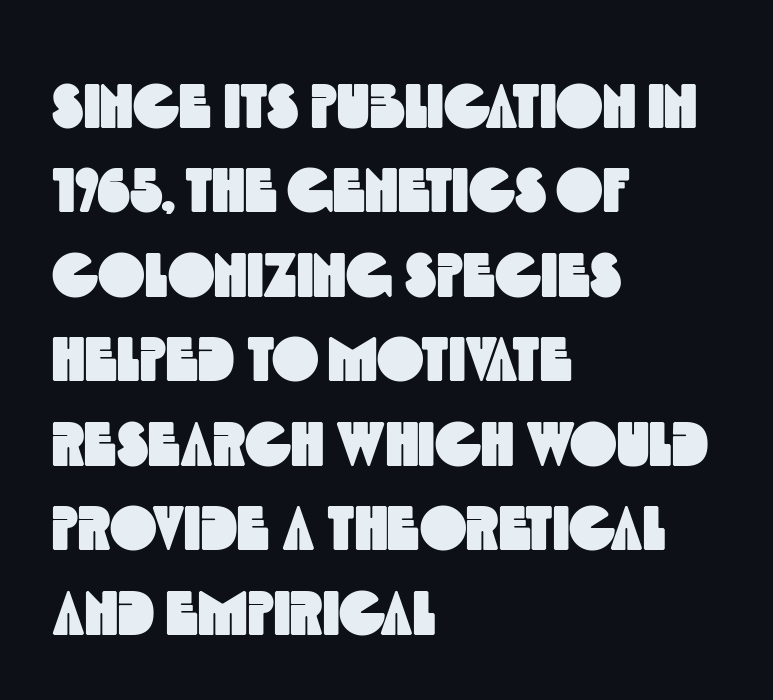
The image shows 63 px condensed sans-serif type; set left-aligned, normal line spacing (1.34x), normal letter spacing, not underlined; a large x-height.
